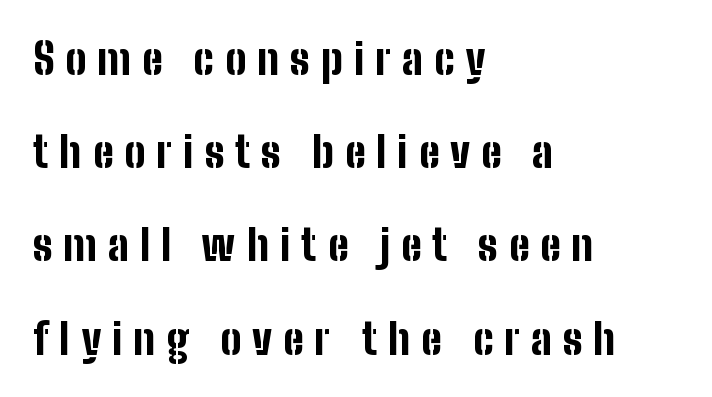
Q: Is the text bold? A: Yes.
Q: Is the text italic (slanted)? A: No, it is upright.
Q: Is the typeface a serif or a sans-serif typeface? A: Sans-serif.
Q: Is the text underlined? A: No.
Q: How is the paragraph aligned? A: Left-aligned.
Q: Is the spacing between letters normal or unusually wide? A: Unusually wide.
Q: Is the spacing between lines tight, normal or loose? A: Loose.
Q: Width (condensed, normal, or wide)? A: Condensed.
Q: Stroke contrast? A: Low.
Q: x-height? A: Medium.
Q: Monospaced? A: No.
